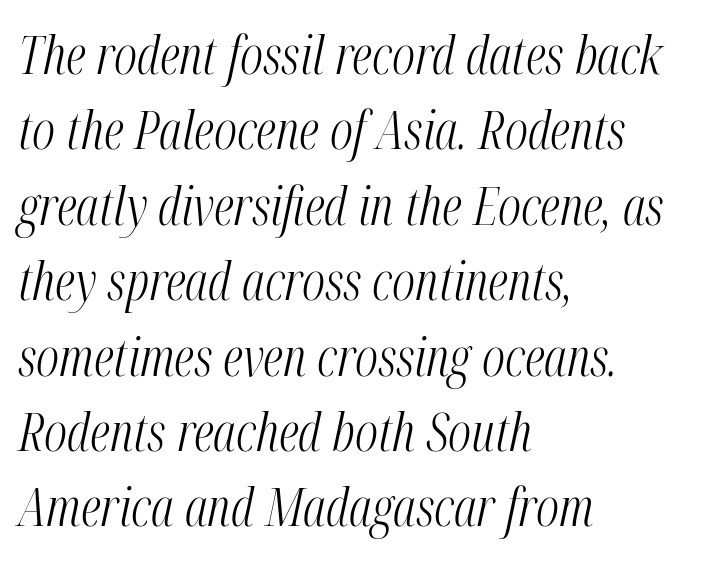
Successive baselines arrive at the customary interval. Short note: letters normally spaced. A typesetter would call this proportional, since set widths differ per character. Lines of text with bare space underneath. The passage shown is not bold in any degree. The rendering anchors every line to the left-hand side.
